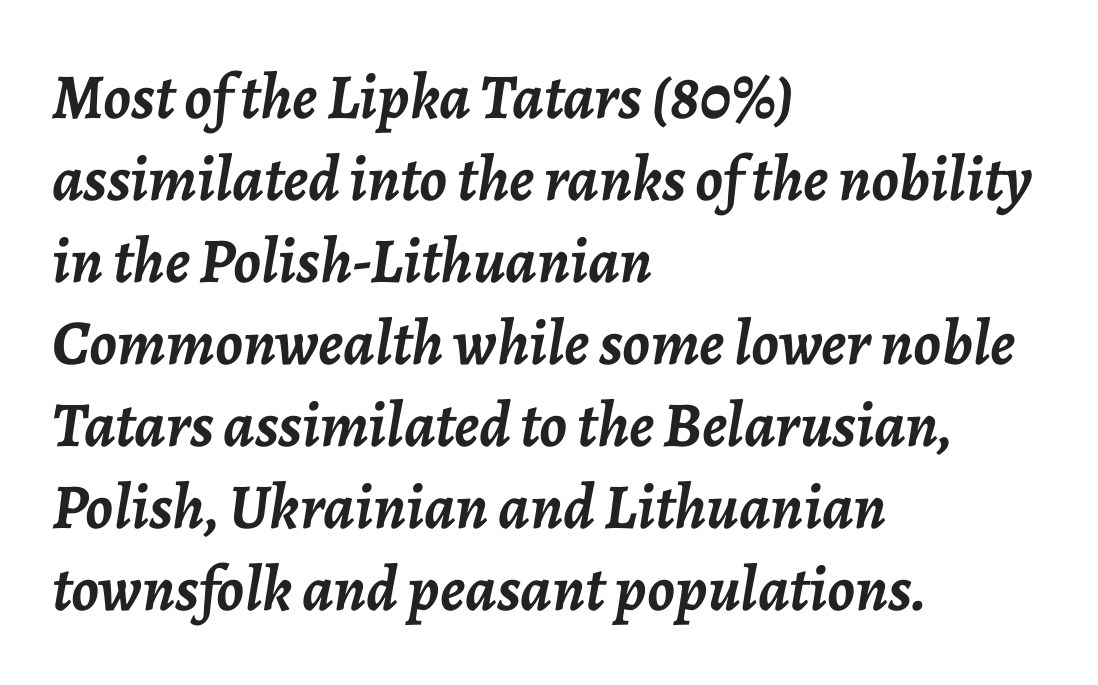
Q: Is the text bold? A: Yes.
Q: Is the text italic (slanted)? A: Yes, it leans right by about 7 degrees.
Q: Is the text underlined? A: No.
Q: How is the paragraph aligned? A: Left-aligned.
Q: Is the spacing between letters normal or unusually wide? A: Normal.
Q: Is the spacing between lines tight, normal or loose? A: Normal.
Q: Width (condensed, normal, or wide)? A: Normal.
Q: Stroke contrast? A: Low.
Q: x-height? A: Medium.
Q: Monospaced? A: No.
